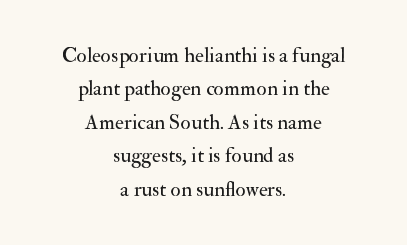
The image shows 21 px text type, upright; set centered, normal line spacing (1.59x), normal letter spacing, not underlined.
